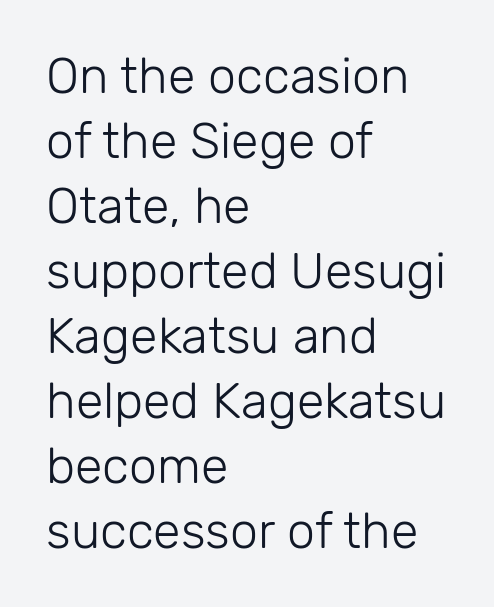
Honestly, the letter spacing is just normal — you wouldn't notice it. Tall strokes in this sample are plumb rather than angled. Leftover space on each line is placed entirely after the last word. Weight: in the light-to-regular range. Unmarked baselines from the first word to the last. Summary of vertical rhythm: regular, with standard interline spacing.
